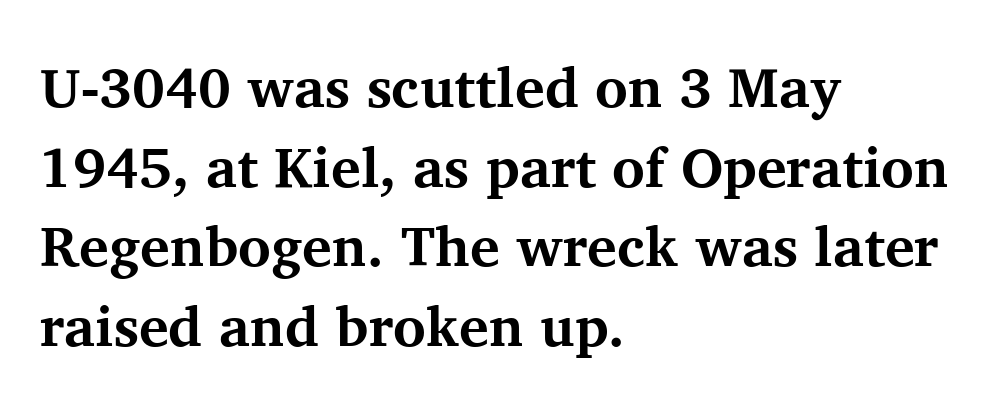
The image shows 56 px bold serif type, upright; set left-aligned, normal line spacing (1.42x), normal letter spacing, not underlined; medium stroke contrast and a medium x-height.
